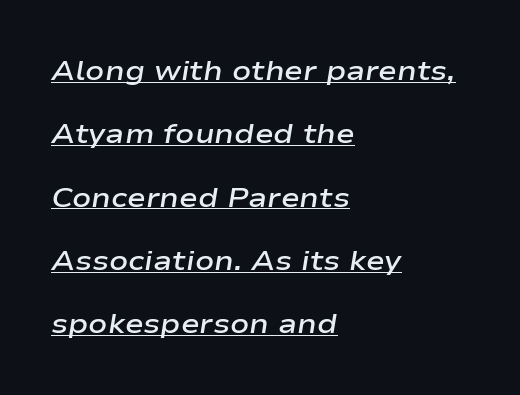
The image shows 28 px semibold, wide type, italic (leaning right); set left-aligned, loose line spacing (2.26x), normal letter spacing, underlined; low stroke contrast and a medium x-height.
